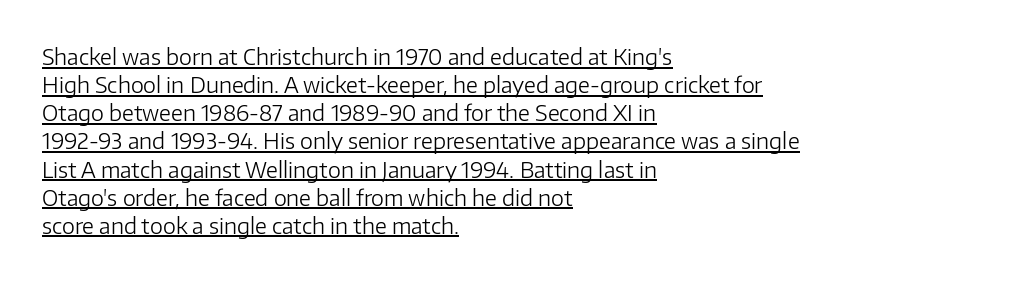
{"italic": "no", "bold": "no", "underline": "yes", "align": "left", "line_spacing": "normal", "line_spacing_ratio": 1.28, "letter_spacing": "normal", "letter_spacing_em": 0.0, "glyph_px": 22}
